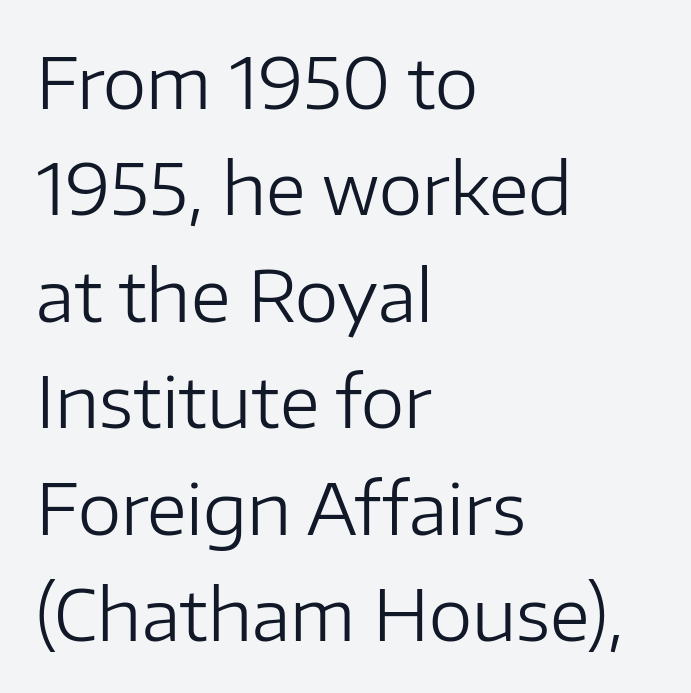
Q: Is the text bold? A: No.
Q: Is the text italic (slanted)? A: No, it is upright.
Q: Is the typeface a serif or a sans-serif typeface? A: Sans-serif.
Q: Is the text underlined? A: No.
Q: How is the paragraph aligned? A: Left-aligned.
Q: Is the spacing between letters normal or unusually wide? A: Normal.
Q: Is the spacing between lines tight, normal or loose? A: Normal.
Q: Width (condensed, normal, or wide)? A: Normal.
Q: Stroke contrast? A: Low.
Q: x-height? A: Medium.
Q: Monospaced? A: No.
